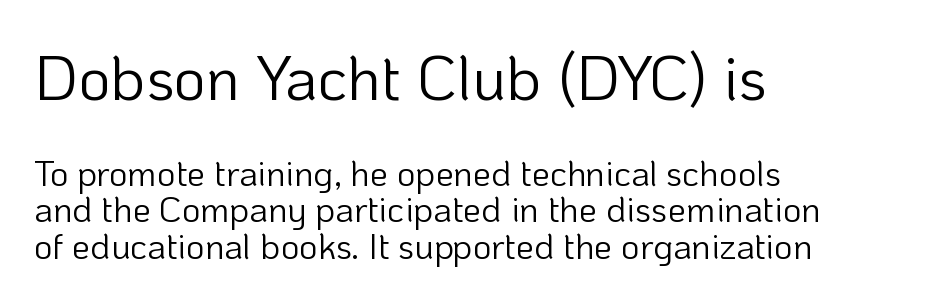
Observe the absence of serifs on each vertical stroke in this sample. The area under the type is left untouched. This sample is left-justified, so line endings fall wherever the words run out. The letters stand upright; this is a roman face. Do the characters align in a grid? No, the font is proportional.
